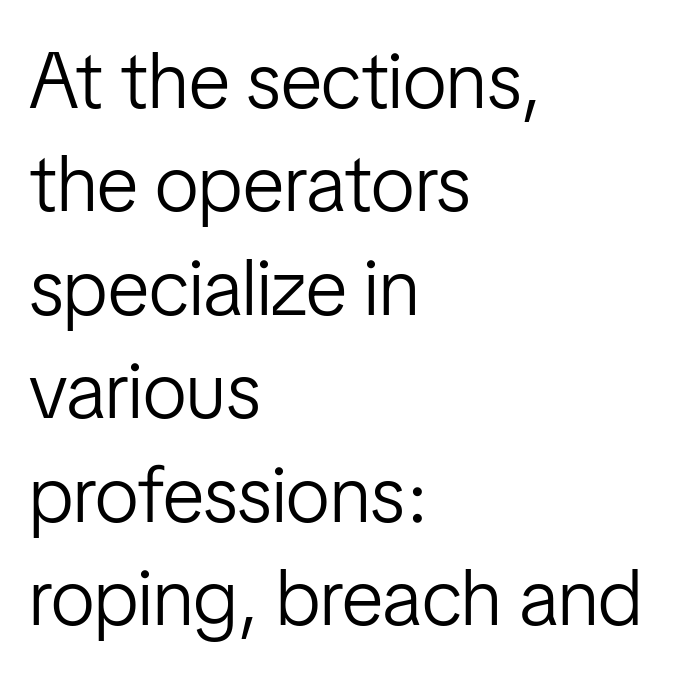
The image shows 79 px light, condensed sans-serif type, upright; set left-aligned, normal line spacing (1.31x), normal letter spacing, not underlined; low stroke contrast and a medium x-height.
